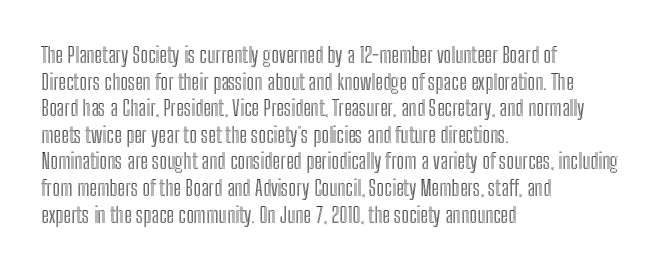
A student would call this left alignment; a typographer would say flush left, rag right. Nobody touched the tracking dial on this one. Tall strokes in this sample are plumb rather than angled. Descenders are the only things crossing below the line.
